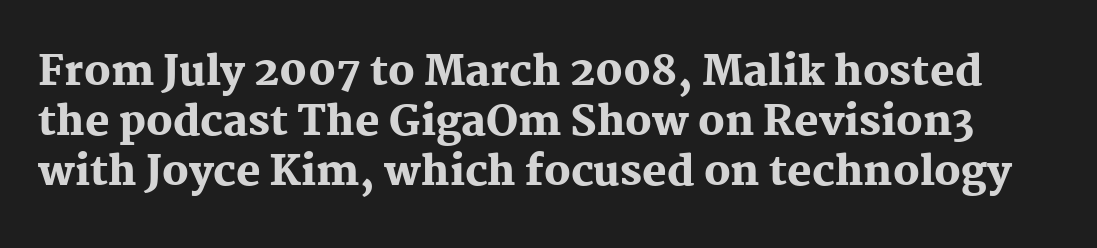
Q: Is the text bold? A: Yes.
Q: Is the text italic (slanted)? A: No, it is upright.
Q: Is the typeface a serif or a sans-serif typeface? A: Serif.
Q: Is the text underlined? A: No.
Q: Is the spacing between letters normal or unusually wide? A: Normal.
Q: Width (condensed, normal, or wide)? A: Normal.
Q: Stroke contrast? A: Medium.
Q: x-height? A: Medium.
Q: Monospaced? A: No.
